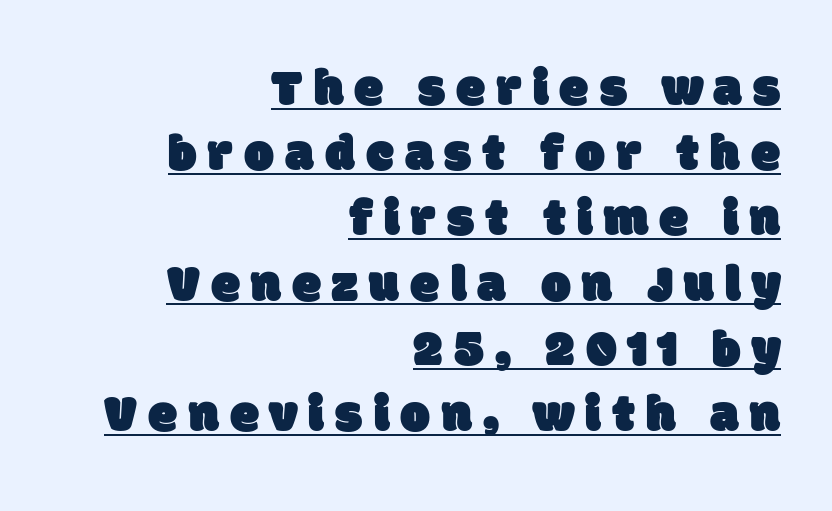
What decoration does the sample have? An underline. In CSS terms this would be text-align: right. Check where the strokes stop: nothing finishes them off — pure sans. Does extra space separate the letters? Yes, quite a lot of it. Varying glyph widths throughout — classic text-font behaviour.
